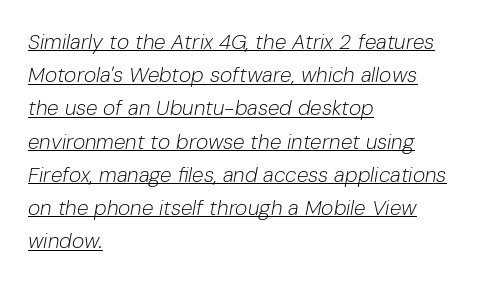
Vertically, the passage feels balanced, rows spaced as you'd expect. You could call the tracking neutral — neither tight nor loose. Each line starts at the same left margin while the right side varies. Stroke thickness stays within the range of a standard reading face or lighter. You can see a thin bar hugging the bottom of the glyphs. Observe the lean: these are italic letterforms.
